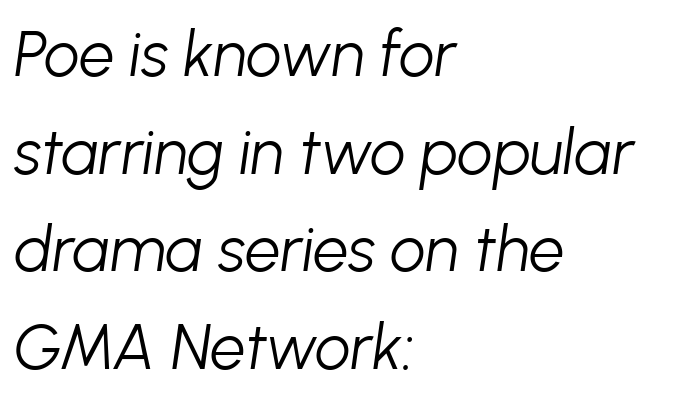
Q: Is the text bold? A: No.
Q: Is the text italic (slanted)? A: Yes, it leans right by about 8 degrees.
Q: Is the text underlined? A: No.
Q: How is the paragraph aligned? A: Left-aligned.
Q: Is the spacing between letters normal or unusually wide? A: Normal.
Q: Is the spacing between lines tight, normal or loose? A: Normal.
Q: Width (condensed, normal, or wide)? A: Normal.
Q: Stroke contrast? A: Low.
Q: x-height? A: Medium.
Q: Monospaced? A: No.
